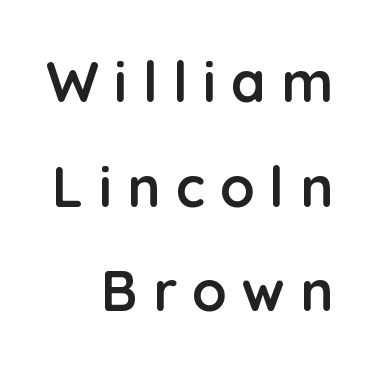
The letters stand straight up with perfectly vertical stems. The passage shown is typed in a proportional face where columns would drift. Substantial extra tracking has been applied to these lines. Is this a sans? Yes — the strokes have no serifs. The typesetter chose a ragged-left arrangement here.
